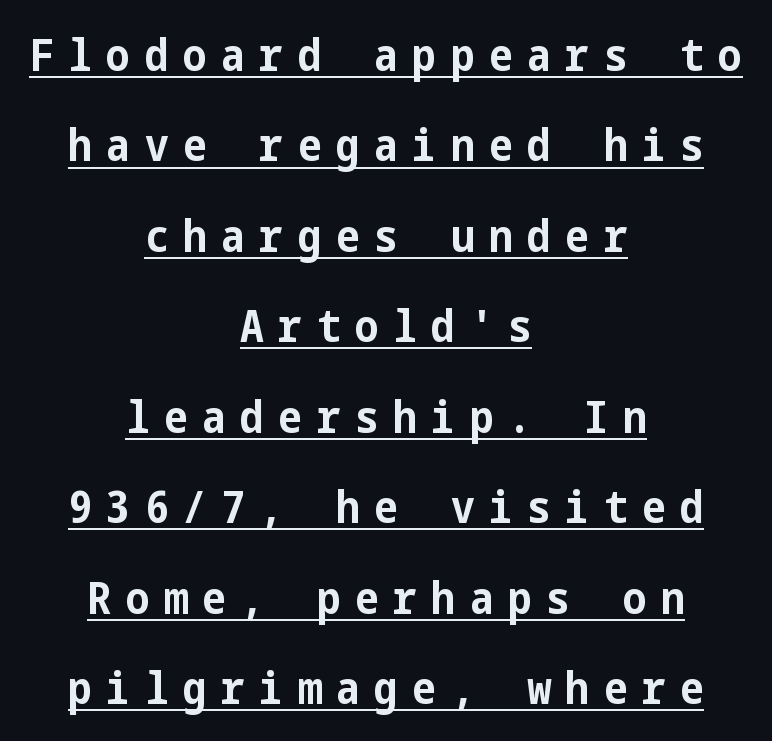
{"serif": "no", "italic": "no", "bold": "yes", "weight": "bold", "width": "condensed", "stroke_contrast": "low", "x_height": "medium", "underline": "yes", "align": "center", "line_spacing": "loose", "line_spacing_ratio": 2.01, "letter_spacing": "wide", "letter_spacing_em": 0.32, "glyph_px": 45}
